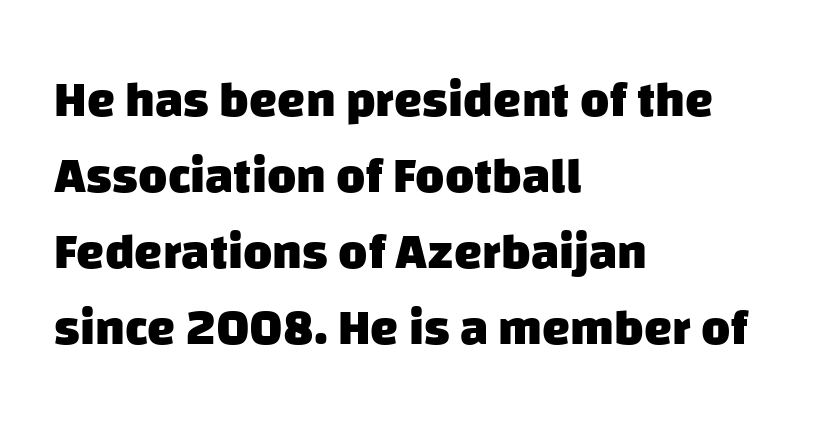
The image shows 50 px heavy sans-serif type; set left-aligned, normal line spacing (1.52x), normal letter spacing, not underlined; low stroke contrast and a large x-height.
